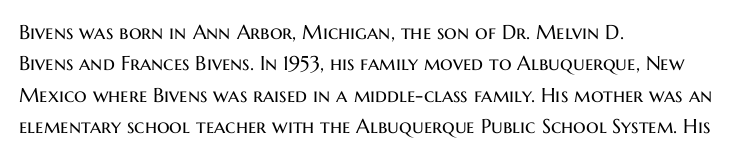
The image shows 20 px text type, upright; set left-aligned, normal line spacing (1.57x), normal letter spacing, not underlined.
